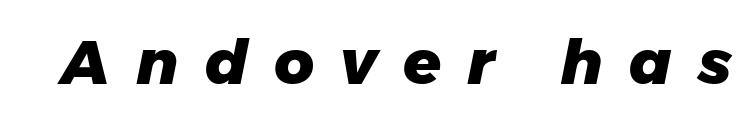
Q: Is the text bold? A: Yes.
Q: Is the text italic (slanted)? A: Yes, it leans right by about 11 degrees.
Q: Is the text underlined? A: No.
Q: Is the spacing between letters normal or unusually wide? A: Unusually wide.
Q: Width (condensed, normal, or wide)? A: Normal.
Q: Stroke contrast? A: Low.
Q: x-height? A: Medium.
Q: Monospaced? A: No.
